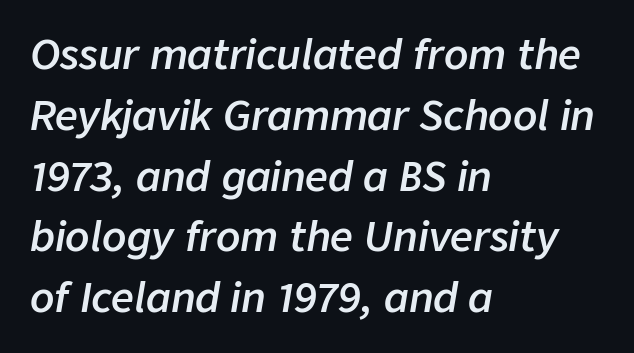
The image shows 40 px semibold type, italic (leaning right); set left-aligned, normal line spacing (1.52x), normal letter spacing, not underlined; low stroke contrast and a medium x-height.
